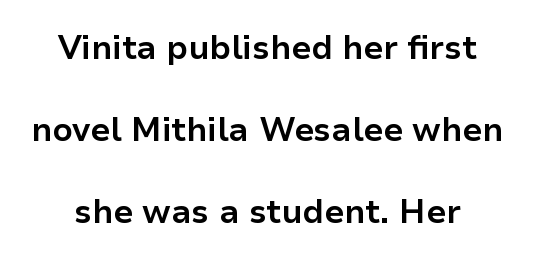
The image shows 33 px bold sans-serif type, upright; set loose line spacing (2.48x), normal letter spacing, not underlined; low stroke contrast and a medium x-height.
